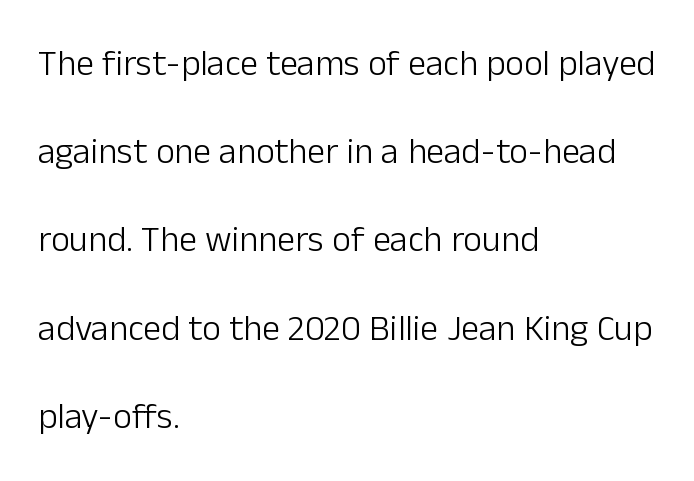
Leading: increased. Is there any slant? The stems are plumb. Decoration check: the copy has no underline. The letterforms sit at book weight or below. Look at the tracking — it's just the regular setting, nothing added. Stroke terminals: plain, sans-serif.
